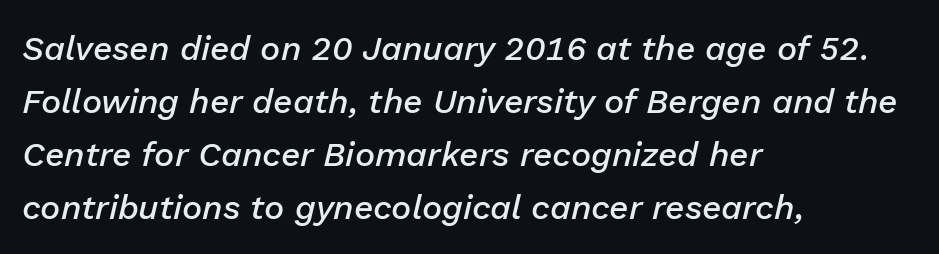
{"italic": "yes", "lean": "right", "slant_degrees": 13, "bold": "semi", "weight": "semibold", "width": "normal", "stroke_contrast": "low", "x_height": "medium", "monospaced": "no", "underline": "no", "align": "left", "line_spacing": "normal", "line_spacing_ratio": 1.56, "letter_spacing": "normal", "letter_spacing_em": 0.0, "glyph_px": 34}
